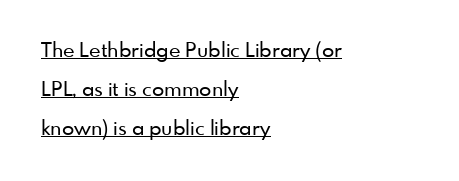
{"italic": "no", "underline": "yes", "align": "left", "line_spacing": "loose", "line_spacing_ratio": 1.95, "letter_spacing": "normal", "letter_spacing_em": 0.0, "glyph_px": 20}
